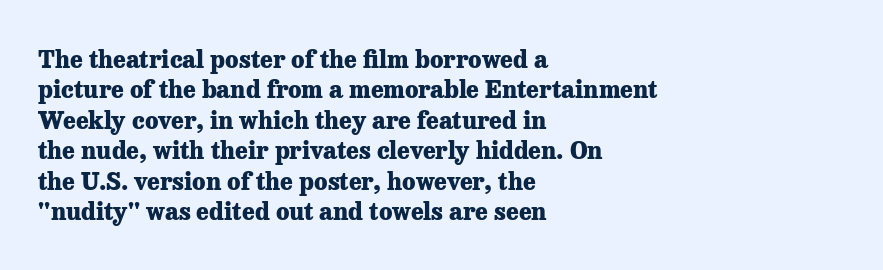
The image shows 24 px bold type, upright; set left-aligned, normal line spacing (1.27x), normal letter spacing, not underlined.
